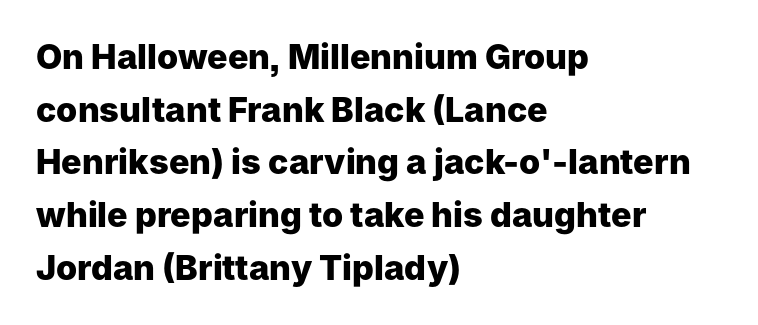
The image shows 34 px heavy sans-serif type, upright; set left-aligned, normal line spacing (1.55x), normal letter spacing, not underlined; low stroke contrast and a medium x-height.
